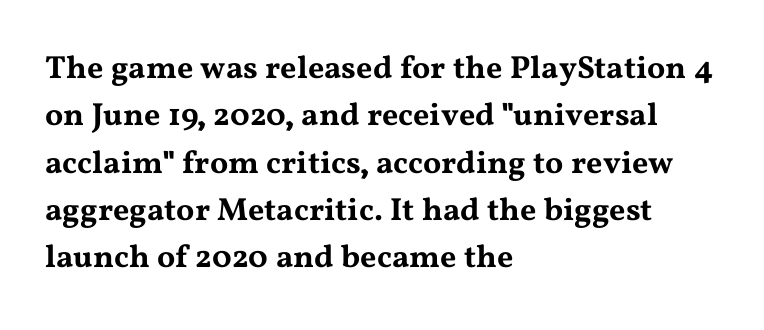
Q: Is the text italic (slanted)? A: No, it is upright.
Q: Is the typeface a serif or a sans-serif typeface? A: Serif.
Q: Is the text underlined? A: No.
Q: How is the paragraph aligned? A: Left-aligned.
Q: Is the spacing between letters normal or unusually wide? A: Normal.
Q: Is the spacing between lines tight, normal or loose? A: Normal.
Q: Width (condensed, normal, or wide)? A: Wide.
Q: Stroke contrast? A: Medium.
Q: x-height? A: Medium.
Q: Monospaced? A: No.
